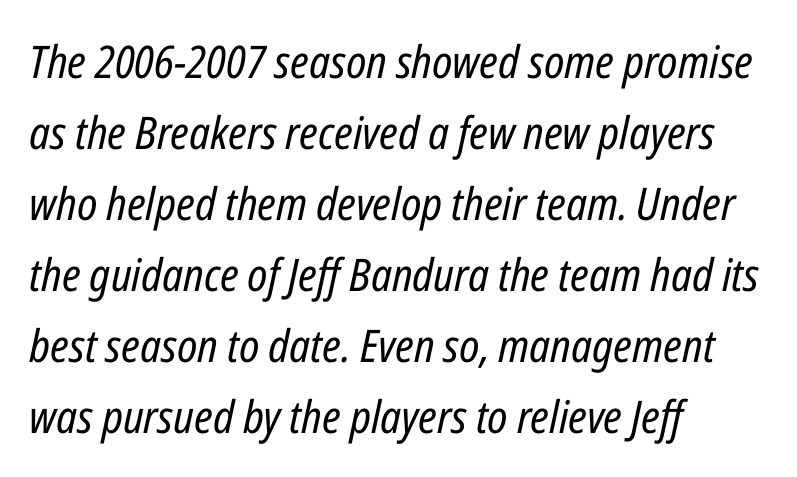
The image shows 45 px regular-weight, condensed type, italic (leaning right); set left-aligned, normal line spacing (1.58x), normal letter spacing, not underlined; low stroke contrast and a medium x-height.
